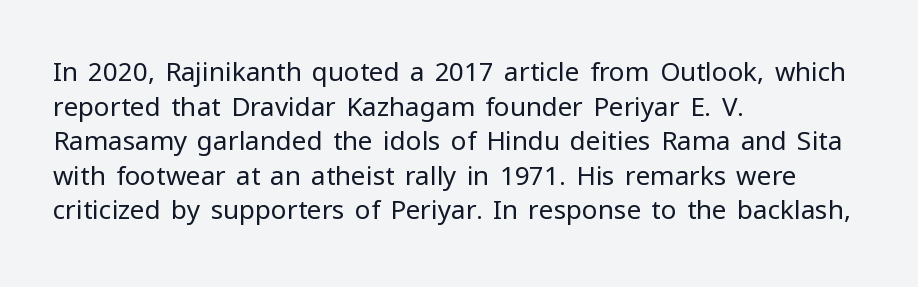
No chunkiness to these letters — they're not bold. A classic flush-left, rag-right setting is used for this passage. One glance says typical: line gaps are just what's usual. The letters sit at their default tracking, neither squeezed nor spread.
